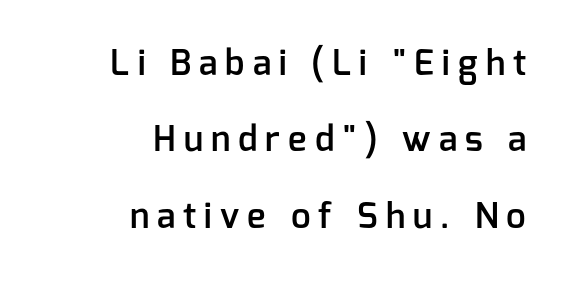
Ordinary non-slanted type is in use. The type family on display is of the sans-serif kind. Each letter keeps its own natural width here, so spacing adapts to shape. The leading is generous, giving the passage an open texture. Words float on clear page, feet unadorned.
